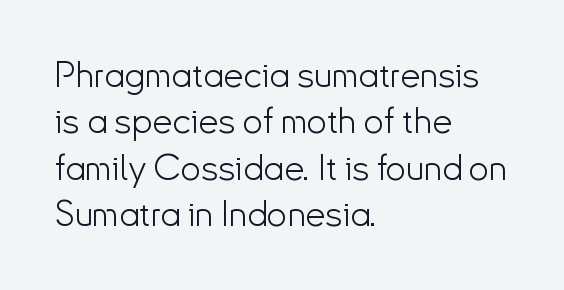
{"serif": "no", "italic": "no", "bold": "no", "weight": "light", "width": "normal", "stroke_contrast": "low", "x_height": "small", "monospaced": "no", "underline": "no", "align": "left", "line_spacing": "normal", "line_spacing_ratio": 1.29, "letter_spacing": "normal", "letter_spacing_em": 0.0, "glyph_px": 36}
